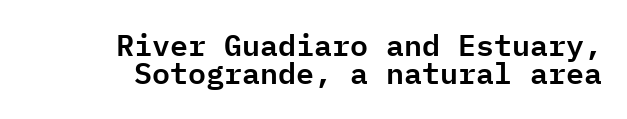
{"serif": "no", "italic": "no", "width": "normal", "stroke_contrast": "low", "x_height": "medium", "monospaced": "yes", "underline": "no", "align": "right", "line_spacing": "tight", "line_spacing_ratio": 0.95, "letter_spacing": "normal", "letter_spacing_em": 0.0, "glyph_px": 30}
